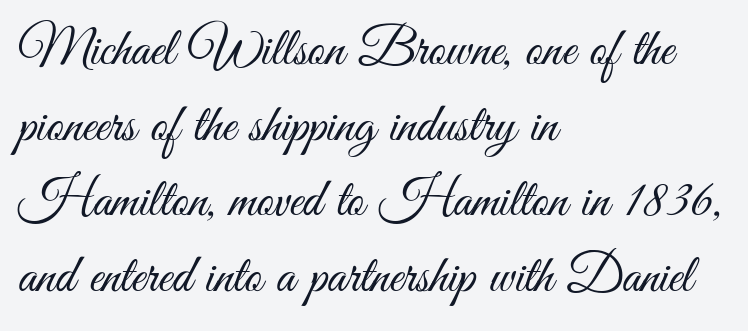
The image shows 54 px light, condensed sans-serif type; set left-aligned, normal line spacing (1.4x), normal letter spacing, not underlined; medium stroke contrast and a small x-height.
